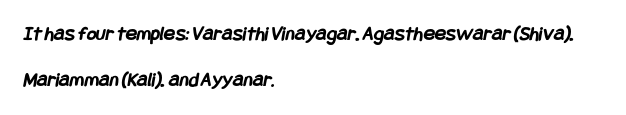
{"bold": "yes", "underline": "no", "align": "left", "line_spacing": "loose", "line_spacing_ratio": 2.2, "letter_spacing": "normal", "letter_spacing_em": 0.0, "glyph_px": 21}
